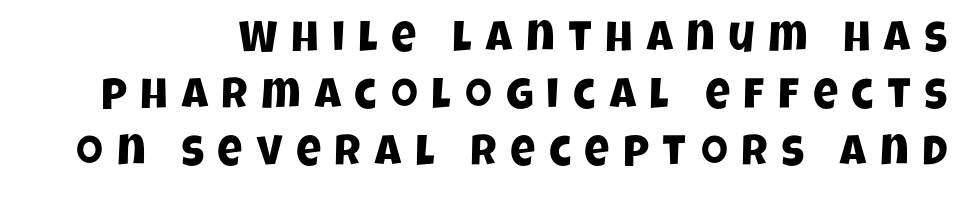
The image shows 43 px condensed sans-serif type; set normal line spacing (1.32x), unusually wide letter spacing (+0.32 em), not underlined; low stroke contrast and a large x-height.
